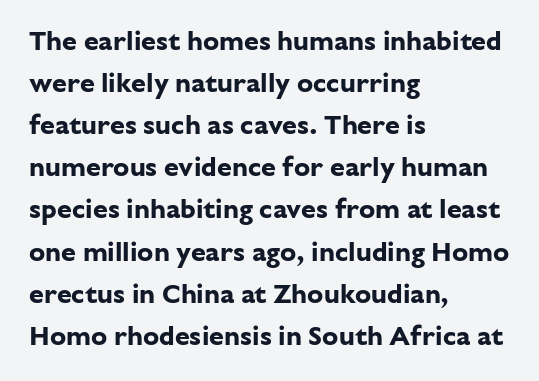
{"italic": "no", "bold": "yes", "underline": "no", "align": "left", "line_spacing": "normal", "line_spacing_ratio": 1.56, "letter_spacing": "normal", "letter_spacing_em": 0.0, "glyph_px": 27}
